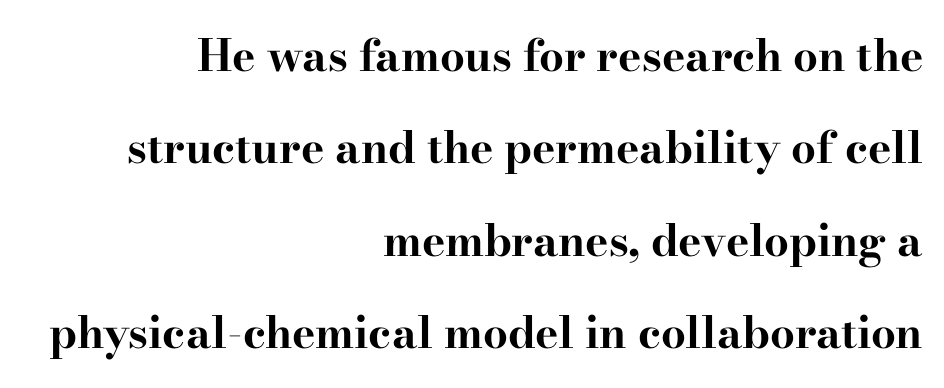
The font family rendered here belongs to the serif group. These lines are rendered in a variable-pitch font. Is there any slant? The stems are plumb. Inter-character spacing is left at the font's built-in metrics. How would I describe the line gaps? Wide and relaxed. Rule under the text: the space is simply empty.
